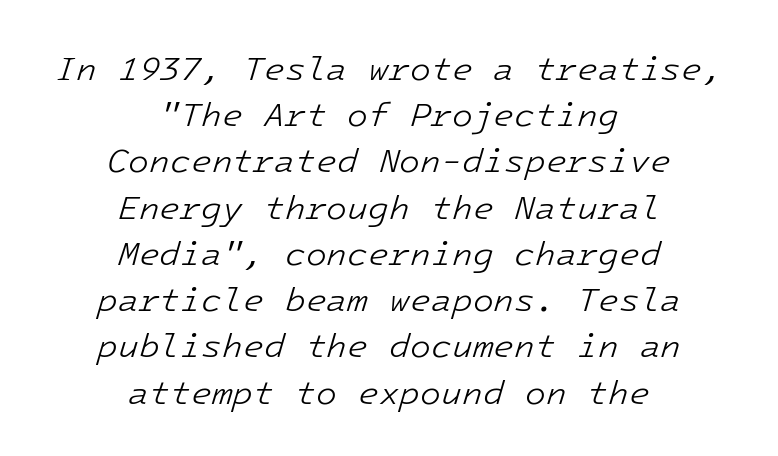
{"italic": "yes", "lean": "right", "slant_degrees": 16, "bold": "no", "weight": "light", "width": "normal", "stroke_contrast": "low", "x_height": "medium", "underline": "no", "align": "center", "line_spacing": "normal", "line_spacing_ratio": 1.36, "letter_spacing": "normal", "letter_spacing_em": 0.0, "glyph_px": 34}
